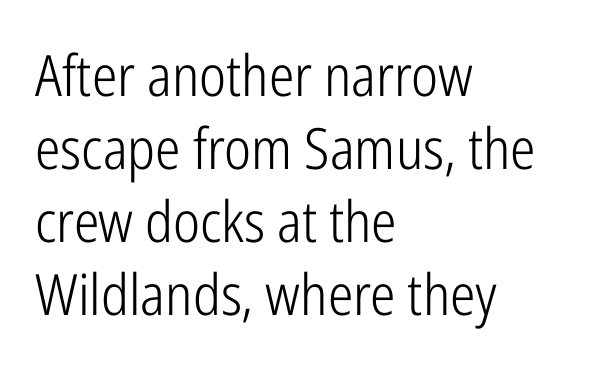
Q: Is the text bold? A: No.
Q: Is the text italic (slanted)? A: No, it is upright.
Q: Is the typeface a serif or a sans-serif typeface? A: Sans-serif.
Q: Is the text underlined? A: No.
Q: How is the paragraph aligned? A: Left-aligned.
Q: Is the spacing between letters normal or unusually wide? A: Normal.
Q: Is the spacing between lines tight, normal or loose? A: Normal.
Q: Width (condensed, normal, or wide)? A: Condensed.
Q: Stroke contrast? A: Low.
Q: x-height? A: Medium.
Q: Monospaced? A: No.
